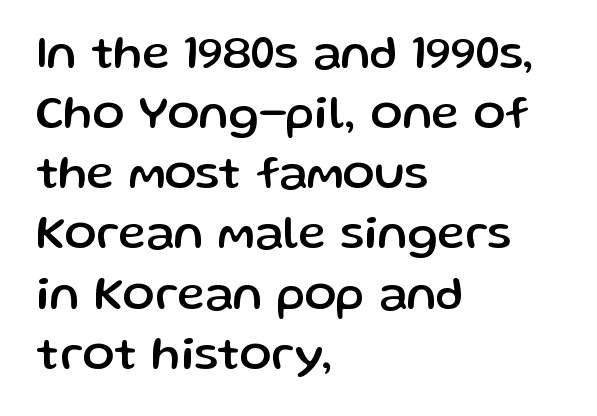
The image shows 47 px sans-serif type, upright; set left-aligned, normal line spacing (1.28x), normal letter spacing, not underlined; low stroke contrast and a medium x-height.
